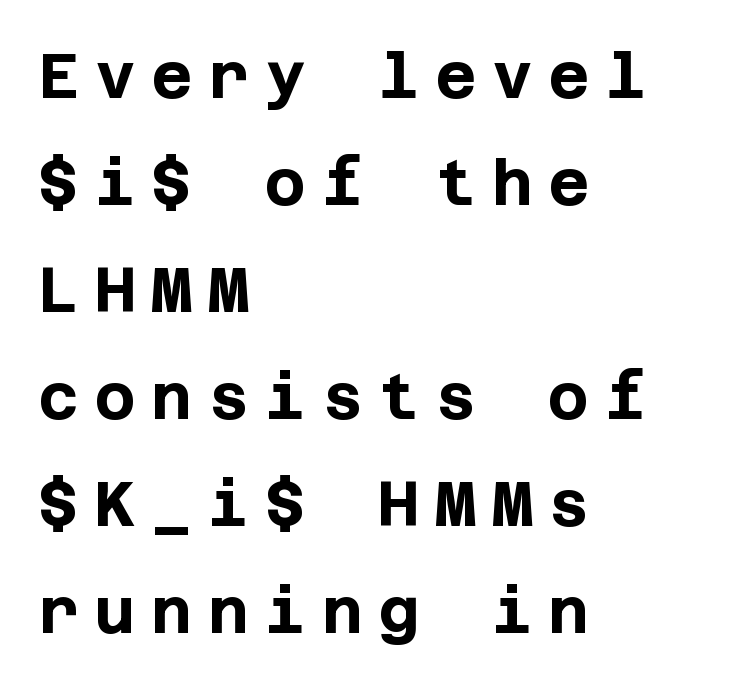
{"serif": "no", "italic": "no", "bold": "yes", "weight": "bold", "width": "normal", "stroke_contrast": "low", "x_height": "large", "underline": "no", "align": "left", "line_spacing": "normal", "line_spacing_ratio": 1.7, "letter_spacing": "wide", "letter_spacing_em": 0.25, "glyph_px": 63}
